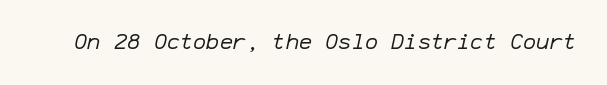
Compared with typical body copy, the letter spacing here is the same. Style check: oblique. Stems here are at most as thick as an everyday book face. Bare-footed words on every line.
